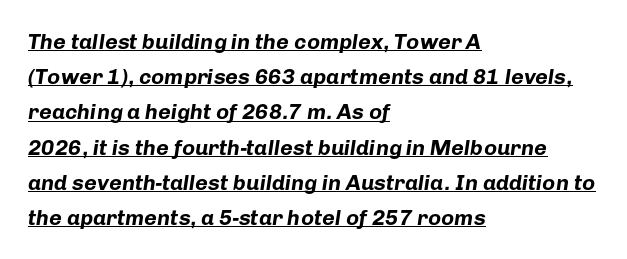
Q: Is the text bold? A: Yes.
Q: Is the text italic (slanted)? A: Yes, it leans right by about 8 degrees.
Q: Is the text underlined? A: Yes.
Q: How is the paragraph aligned? A: Left-aligned.
Q: Is the spacing between letters normal or unusually wide? A: Normal.
Q: Is the spacing between lines tight, normal or loose? A: Normal.
